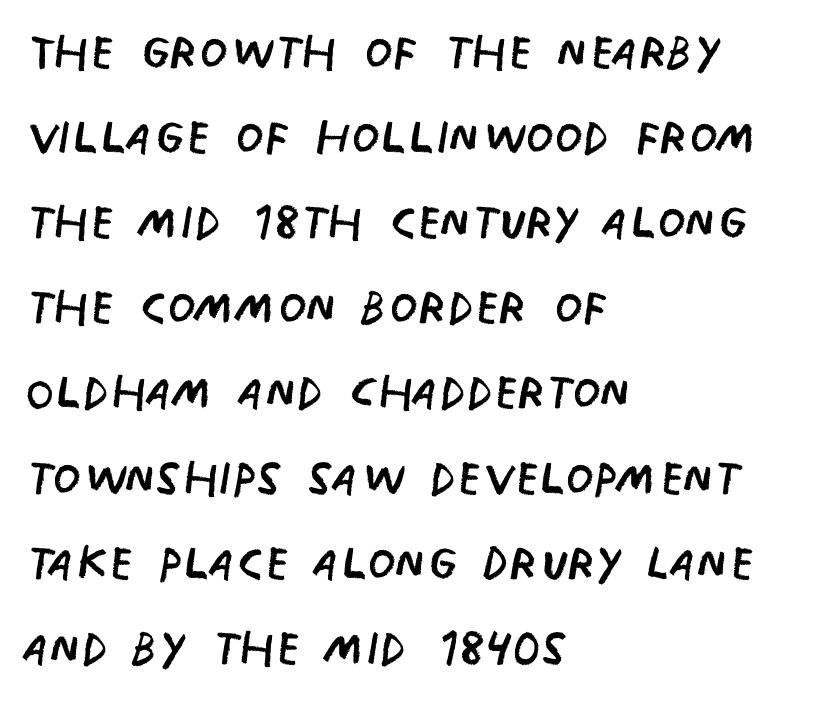
A typesetter would label this face a sans. Left-aligned paragraph, ragged on the right. Caption: face not bold, strokes unweighted. Tracking value appears to be zero — textbook default spacing. What's the leading like? Ordinary, nothing unusual.
